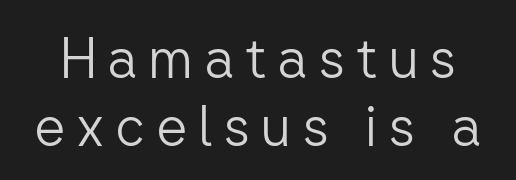
Proportional: the letters do not fall into vertical columns. Serif or sans? Sans — the stroke terminals are bare. Clear beneath every line of the passage. You can tell it's not italic because the verticals are truly vertical. Think standard paragraph weight, or any step lighter than that.
